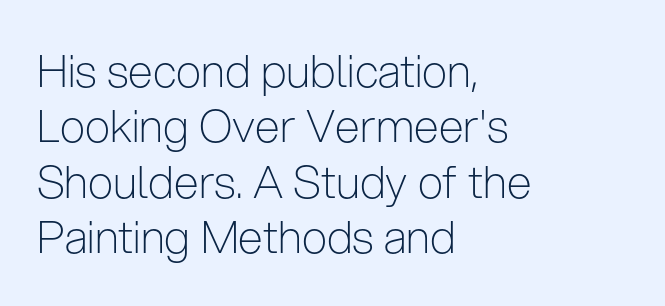
The weight would be labelled regular, book, light, or lighter still. Nobody touched the tracking dial on this one. Note the varied advance widths — an 'i' is clearly narrower than an 'm'. The type family on display is of the sans-serif kind. The foot of each line stays bare and open. This sample uses an upright cut, with every glyph sitting square on the baseline.
